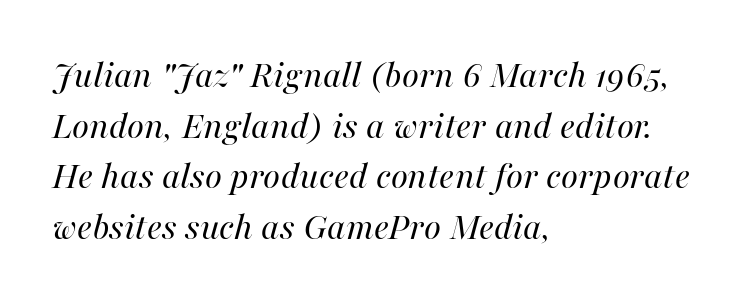
The image shows 39 px regular-weight type, italic (leaning right); set left-aligned, normal line spacing (1.3x), normal letter spacing, not underlined; high stroke contrast and a medium x-height.
